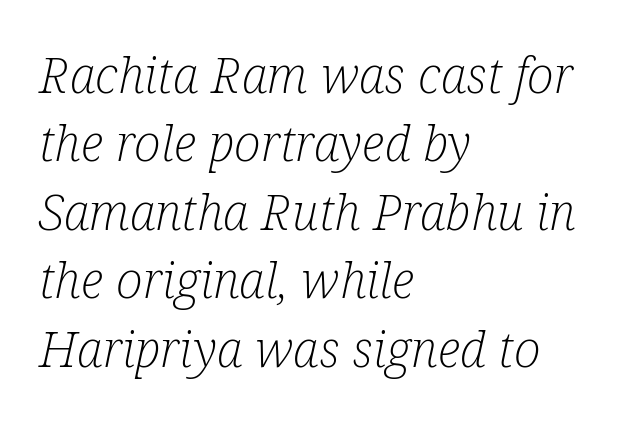
Q: Is the text bold? A: No.
Q: Is the text italic (slanted)? A: Yes, it leans right by about 12 degrees.
Q: Is the typeface a serif or a sans-serif typeface? A: Serif.
Q: Is the text underlined? A: No.
Q: How is the paragraph aligned? A: Left-aligned.
Q: Is the spacing between letters normal or unusually wide? A: Normal.
Q: Is the spacing between lines tight, normal or loose? A: Normal.
Q: Width (condensed, normal, or wide)? A: Condensed.
Q: Stroke contrast? A: Low.
Q: x-height? A: Medium.
Q: Monospaced? A: No.
